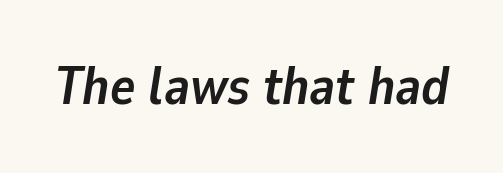
The image shows 53 px semibold type, italic (leaning right); set normal letter spacing, not underlined; low stroke contrast and a medium x-height.
